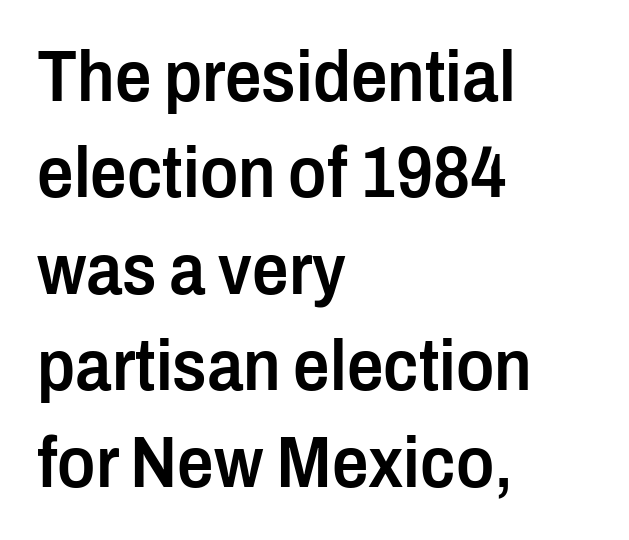
The zone under the glyphs is completely vacant. Here the glyphs are tracked normally, forming tight word shapes. One glance says typical: line gaps are just what's usual. The passage is arranged the way most books set body copy — flush left. Emphasis by weight is partial: semibold.
